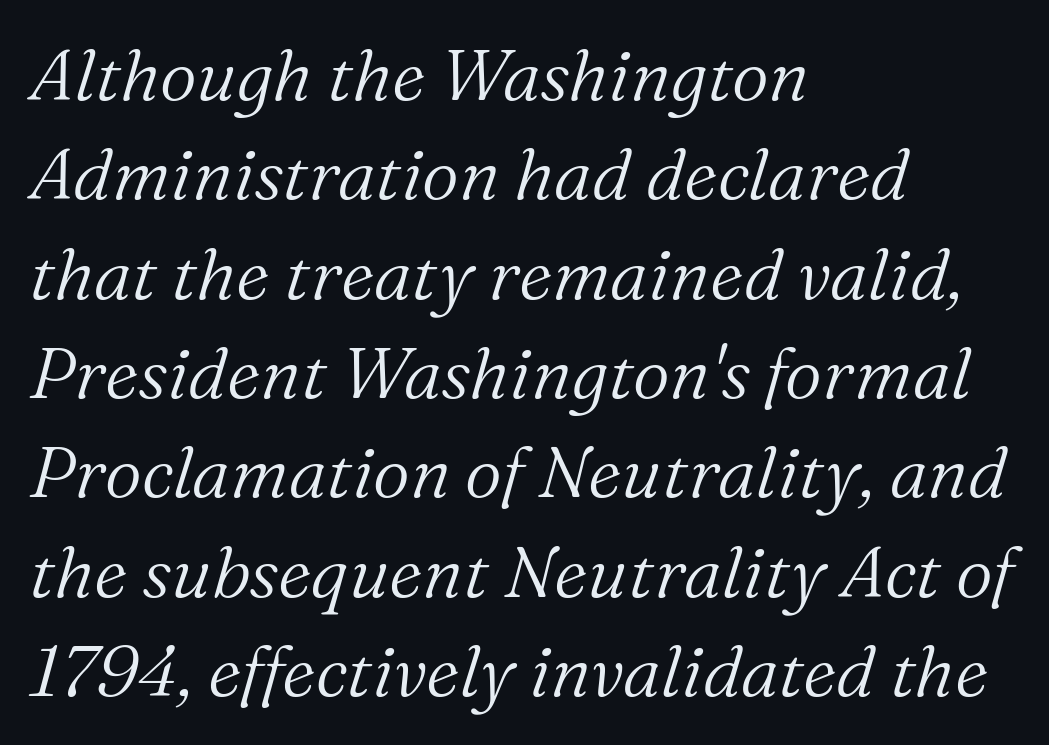
Do the characters align in a grid? No, the font is proportional. Does extra space separate the letters? No, they use regular spacing. Each new line begins a customary step beneath the previous one. The ragged edge is on the right, which tells us the setting is flush left. Has an underline been added? It has not. The lettering tilts uniformly, giving the passage an italic look.
